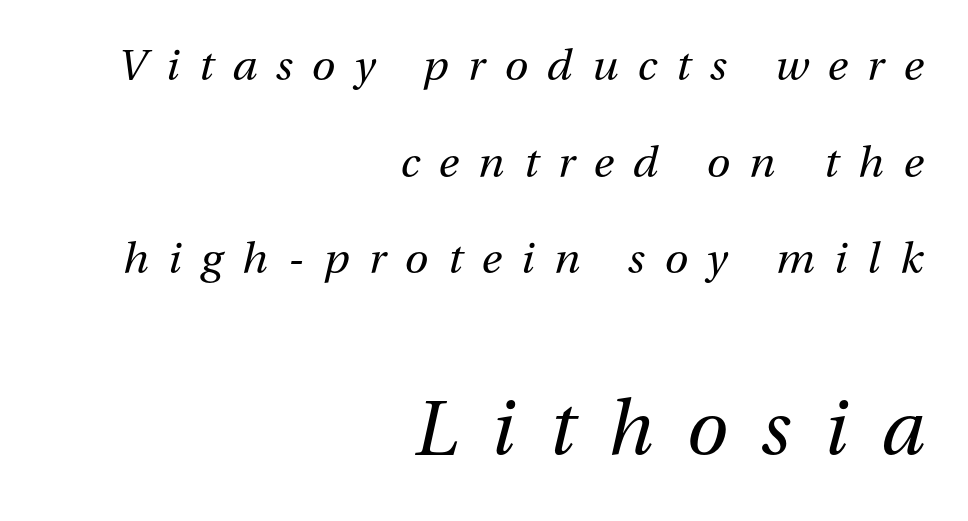
{"italic": "yes", "lean": "right", "slant_degrees": 13, "bold": "no", "weight": "regular", "width": "normal", "stroke_contrast": "medium", "x_height": "medium", "monospaced": "no", "underline": "no", "align": "right", "line_spacing": "loose", "line_spacing_ratio": 2.25, "letter_spacing": "wide", "letter_spacing_em": 0.45, "larger_block": "second", "size_ratio": 1.74, "glyph_px": 75}
